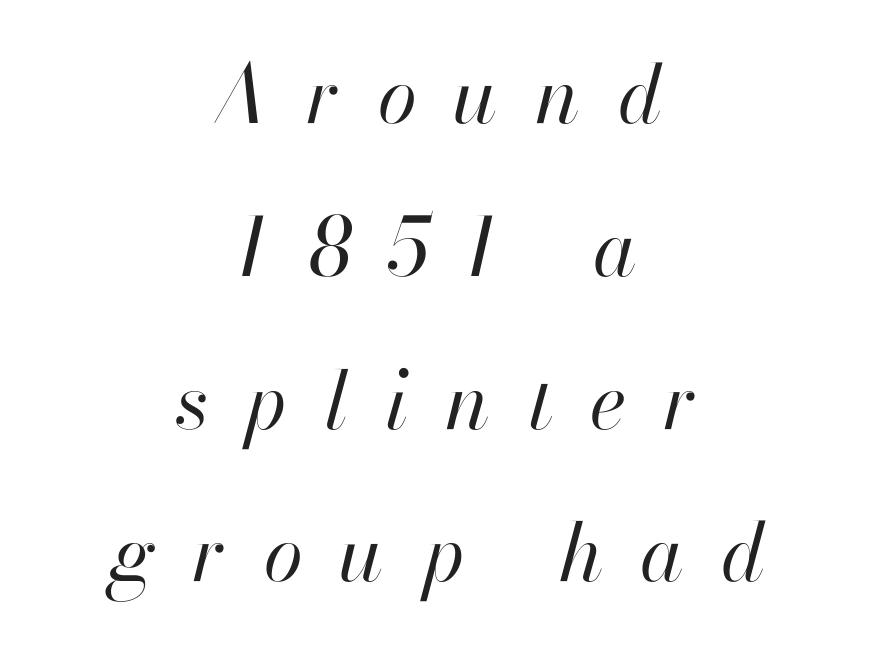
The image shows 80 px regular-weight type, italic (leaning right); set centered, loose line spacing (1.91x), unusually wide letter spacing (+0.46 em), not underlined; high stroke contrast and a small x-height.
